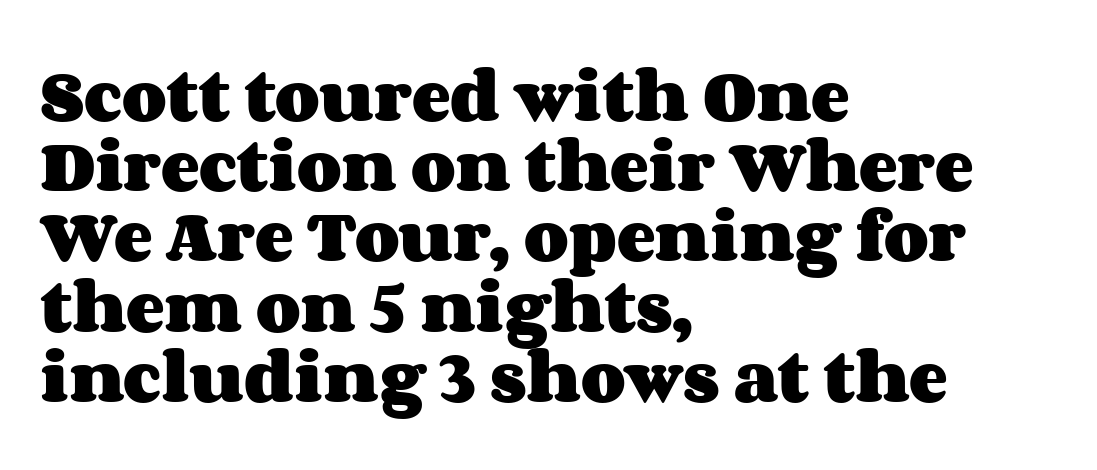
Q: Is the text bold? A: Yes.
Q: Is the text italic (slanted)? A: No, it is upright.
Q: Is the text underlined? A: No.
Q: How is the paragraph aligned? A: Left-aligned.
Q: Is the spacing between letters normal or unusually wide? A: Normal.
Q: Width (condensed, normal, or wide)? A: Wide.
Q: Stroke contrast? A: Medium.
Q: x-height? A: Large.
Q: Monospaced? A: No.
